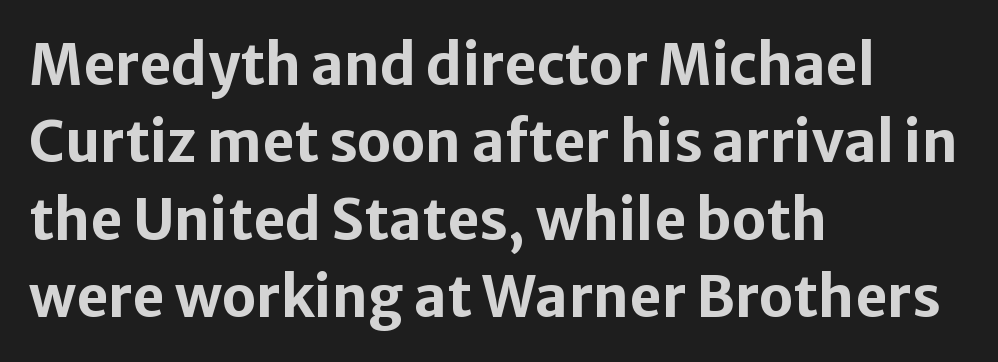
{"serif": "no", "italic": "no", "bold": "yes", "weight": "bold", "width": "normal", "stroke_contrast": "low", "x_height": "medium", "monospaced": "no", "underline": "no", "align": "left", "line_spacing": "normal", "line_spacing_ratio": 1.38, "letter_spacing": "normal", "letter_spacing_em": 0.0, "glyph_px": 56}
